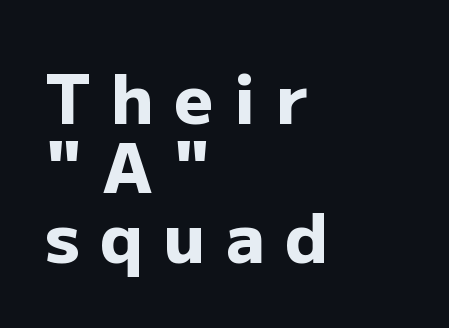
In terms of letterspacing, this is a distinctly airy, spread setting. A full-strength bold gives these letters their thick strokes. Anything drawn beneath the words? Only blank space. Does the copy run flush right? No — it runs flush left. You could not count columns in this text — the font is proportionally spaced. Rows of type sit shoulder to shoulder in the vertical direction.
